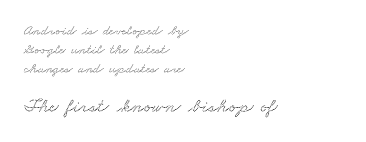
The image shows 20 px text type; set left-aligned, normal line spacing (1.37x), normal letter spacing, not underlined; the second (bottom) block is 1.43x larger.
